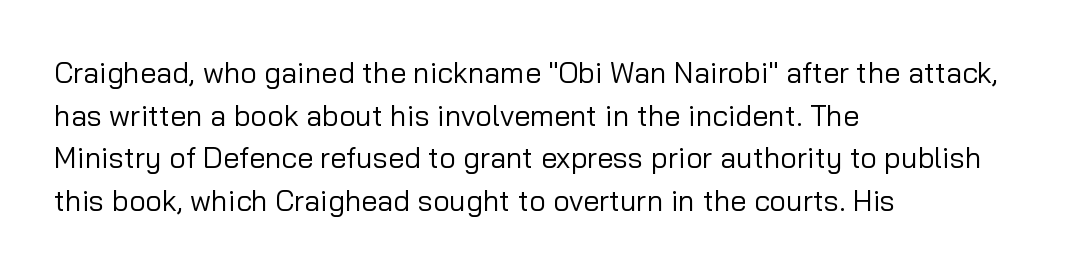
{"serif": "no", "italic": "no", "bold": "no", "weight": "regular", "width": "normal", "stroke_contrast": "low", "x_height": "medium", "monospaced": "no", "underline": "no", "align": "left", "line_spacing": "normal", "line_spacing_ratio": 1.47, "letter_spacing": "normal", "letter_spacing_em": 0.0, "glyph_px": 29}
